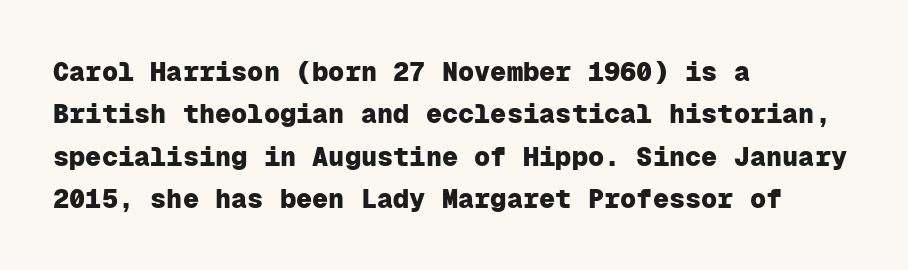
{"italic": "no", "bold": "yes", "underline": "no", "align": "left", "line_spacing": "normal", "line_spacing_ratio": 1.57, "letter_spacing": "normal", "letter_spacing_em": 0.0, "glyph_px": 27}
